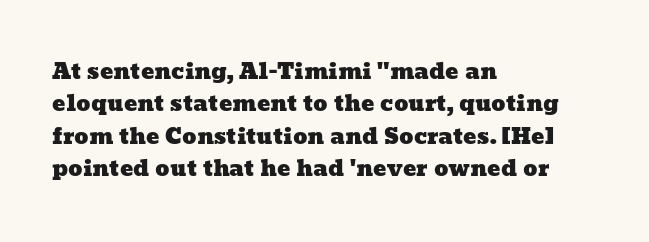
{"underline": "no", "align": "left", "line_spacing": "normal", "line_spacing_ratio": 1.47, "letter_spacing": "normal", "letter_spacing_em": 0.0, "glyph_px": 22}
